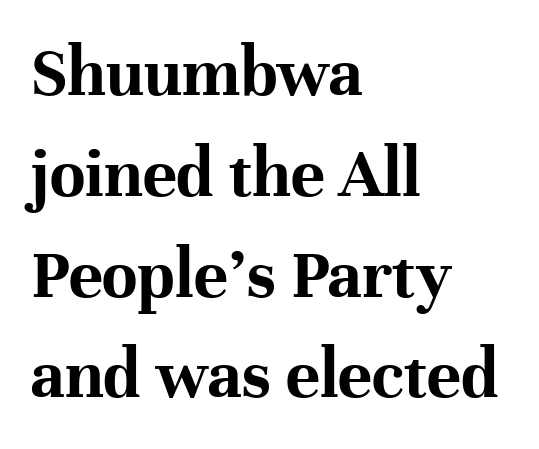
Plain, unruled lines of type. These lines are rendered in a variable-pitch font. Characters remain perfectly vertical along every line. This is heavy type, rendered in bold.
